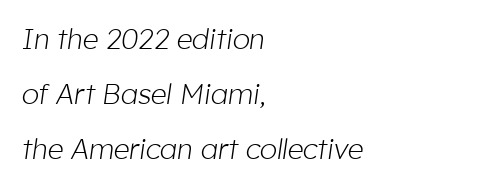
{"italic": "yes", "lean": "right", "slant_degrees": 8, "bold": "no", "weight": "light", "width": "normal", "stroke_contrast": "low", "x_height": "medium", "monospaced": "no", "underline": "no", "align": "left", "line_spacing": "loose", "line_spacing_ratio": 1.97, "letter_spacing": "normal", "letter_spacing_em": 0.0, "glyph_px": 28}
